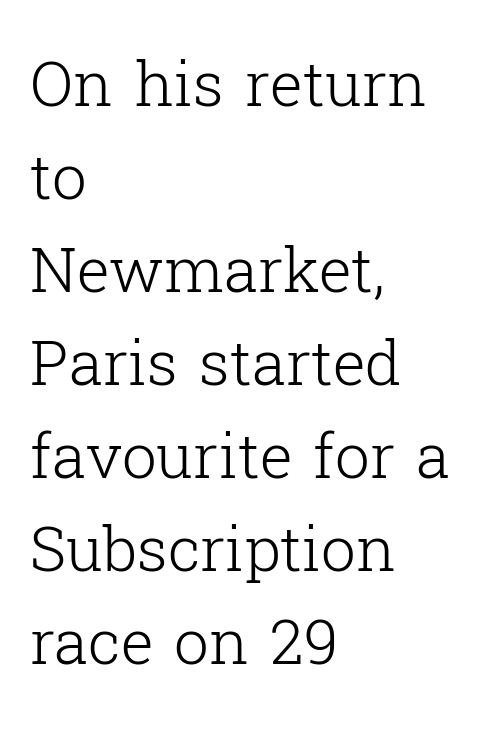
Q: Is the text bold? A: No.
Q: Is the text italic (slanted)? A: No, it is upright.
Q: Is the typeface a serif or a sans-serif typeface? A: Serif.
Q: Is the text underlined? A: No.
Q: How is the paragraph aligned? A: Left-aligned.
Q: Is the spacing between letters normal or unusually wide? A: Normal.
Q: Is the spacing between lines tight, normal or loose? A: Normal.
Q: Width (condensed, normal, or wide)? A: Normal.
Q: Stroke contrast? A: Low.
Q: x-height? A: Medium.
Q: Monospaced? A: No.
